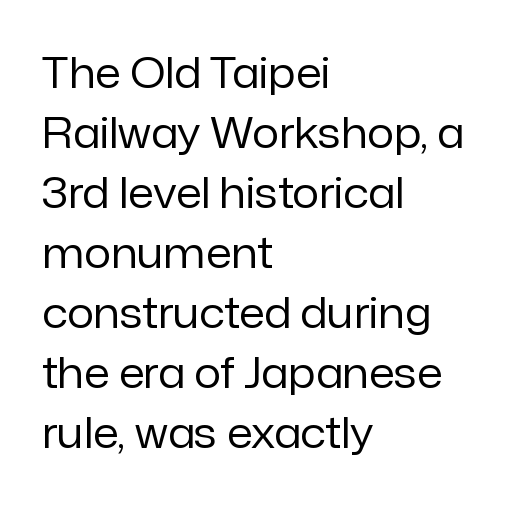
Think of a printed novel: that variable character pitch is what you see here. No word sits above an underline. A typesetter would label this face a sans. Nobody touched the tracking dial on this one.
